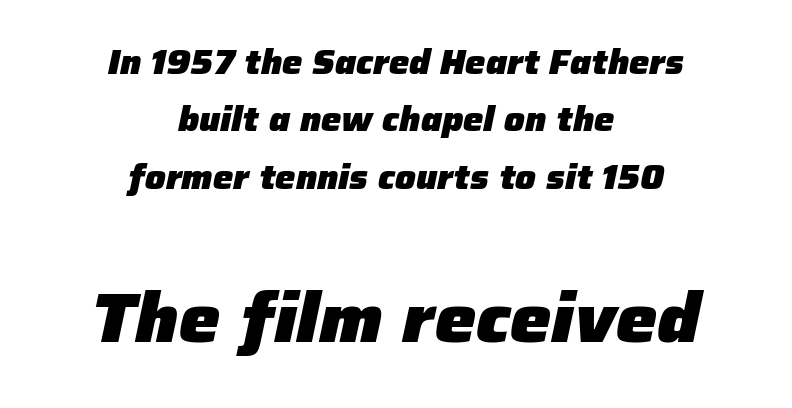
Q: Is the text bold? A: Yes.
Q: Is the text italic (slanted)? A: Yes, it leans right by about 12 degrees.
Q: Is the text underlined? A: No.
Q: How is the paragraph aligned? A: Centered.
Q: Is the spacing between letters normal or unusually wide? A: Normal.
Q: Is the spacing between lines tight, normal or loose? A: Normal.
Q: Which block of text is set in a larger size, the first (top) or the second (bottom)? A: The second (bottom) one.
Q: Width (condensed, normal, or wide)? A: Normal.
Q: Stroke contrast? A: Low.
Q: x-height? A: Medium.
Q: Monospaced? A: No.
